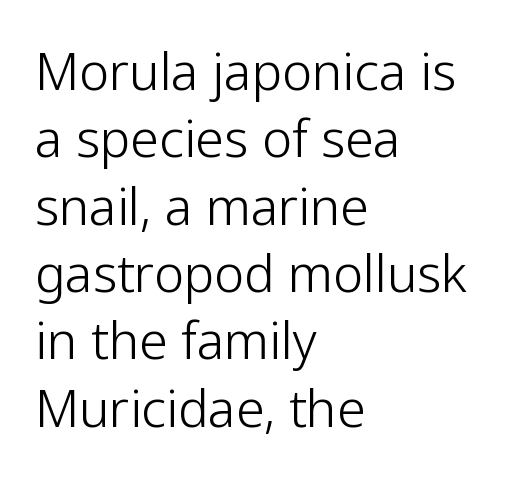
{"serif": "no", "italic": "no", "bold": "no", "weight": "light", "width": "normal", "stroke_contrast": "low", "x_height": "medium", "monospaced": "no", "underline": "no", "align": "left", "line_spacing": "normal", "line_spacing_ratio": 1.32, "letter_spacing": "normal", "letter_spacing_em": 0.0, "glyph_px": 51}
